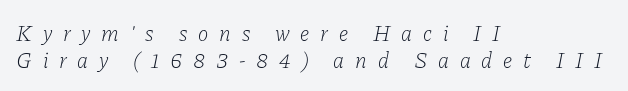
{"italic": "yes", "lean": "right", "slant_degrees": 11, "bold": "no", "underline": "no", "align": "left", "line_spacing_ratio": 1.21, "letter_spacing": "wide", "letter_spacing_em": 0.49, "glyph_px": 22}
